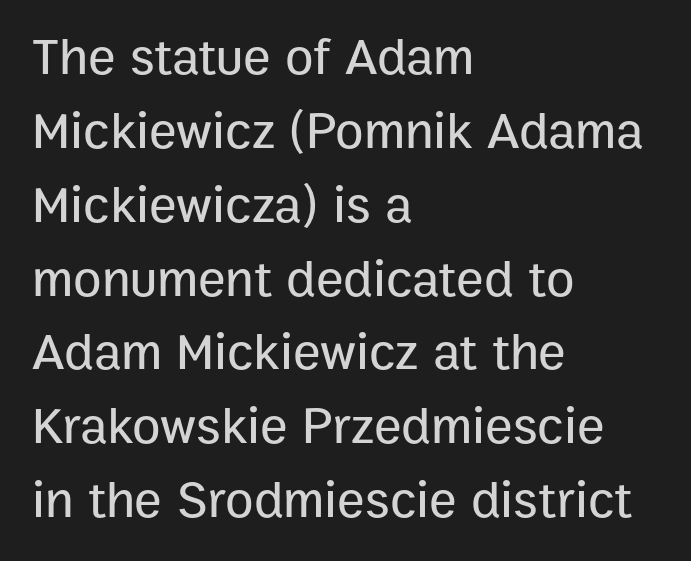
Q: Is the text italic (slanted)? A: No, it is upright.
Q: Is the typeface a serif or a sans-serif typeface? A: Sans-serif.
Q: Is the text underlined? A: No.
Q: How is the paragraph aligned? A: Left-aligned.
Q: Is the spacing between letters normal or unusually wide? A: Normal.
Q: Is the spacing between lines tight, normal or loose? A: Normal.
Q: Width (condensed, normal, or wide)? A: Normal.
Q: Stroke contrast? A: Low.
Q: x-height? A: Medium.
Q: Monospaced? A: No.
